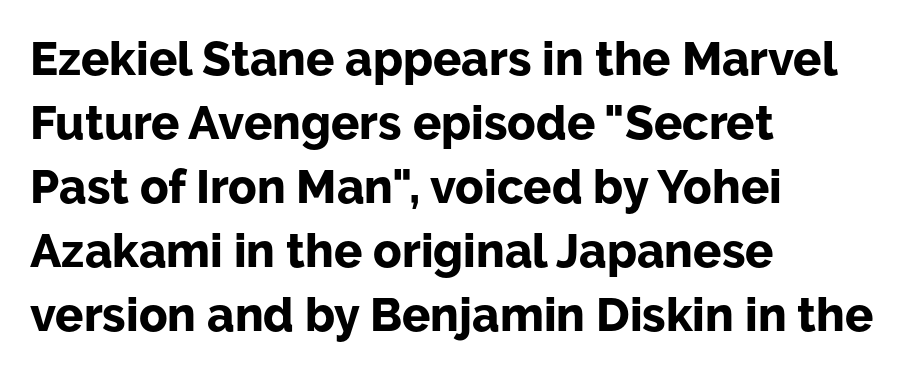
{"serif": "no", "italic": "no", "bold": "yes", "weight": "bold", "width": "normal", "stroke_contrast": "low", "x_height": "medium", "monospaced": "no", "underline": "no", "align": "left", "line_spacing": "normal", "line_spacing_ratio": 1.36, "letter_spacing": "normal", "letter_spacing_em": 0.0, "glyph_px": 47}
